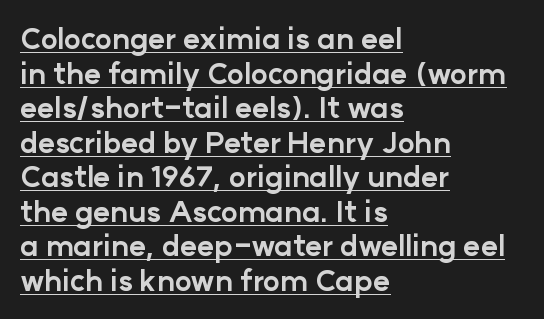
{"serif": "no", "italic": "no", "bold": "yes", "weight": "bold", "width": "normal", "stroke_contrast": "low", "x_height": "medium", "monospaced": "no", "underline": "yes", "align": "left", "line_spacing_ratio": 1.19, "letter_spacing": "normal", "letter_spacing_em": 0.0, "glyph_px": 29}
